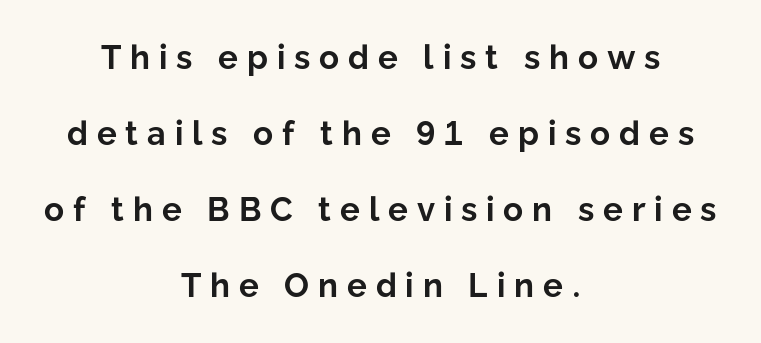
Q: Is the text bold? A: Yes.
Q: Is the text italic (slanted)? A: No, it is upright.
Q: Is the typeface a serif or a sans-serif typeface? A: Sans-serif.
Q: Is the text underlined? A: No.
Q: How is the paragraph aligned? A: Centered.
Q: Is the spacing between letters normal or unusually wide? A: Unusually wide.
Q: Is the spacing between lines tight, normal or loose? A: Loose.
Q: Width (condensed, normal, or wide)? A: Normal.
Q: Stroke contrast? A: Low.
Q: x-height? A: Medium.
Q: Monospaced? A: No.
